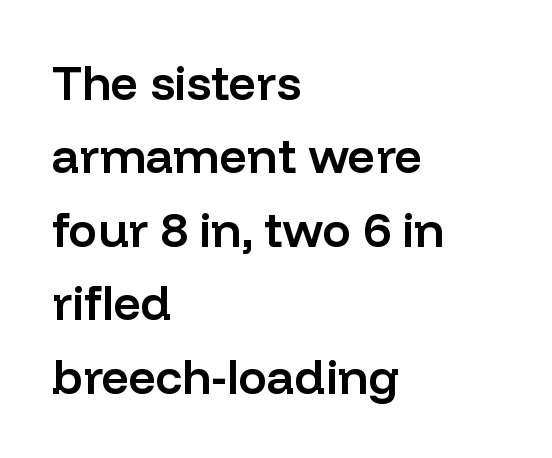
Honestly, the letter spacing is just normal — you wouldn't notice it. These lines are rendered in a variable-pitch font. The vertical gap from one line to the next is medium. You can tell from the bare stems that sans-serif type was used. The face used here is a semibold: visibly heavier than regular, lighter than bold. Every stem runs plumb, perpendicular to the baseline.
